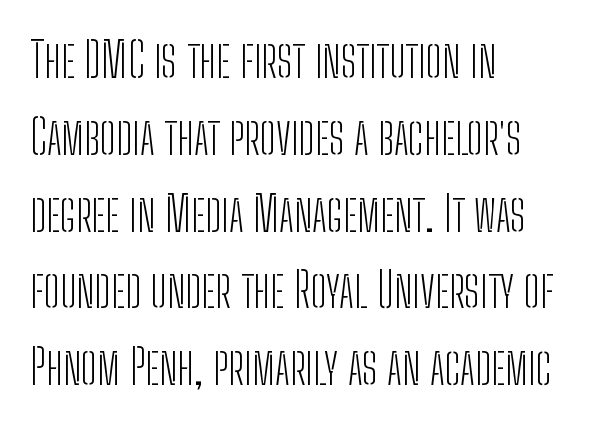
{"serif": "no", "italic": "no", "bold": "no", "weight": "light", "width": "condensed", "stroke_contrast": "low", "x_height": "medium", "monospaced": "no", "underline": "no", "align": "left", "line_spacing": "normal", "line_spacing_ratio": 1.6, "letter_spacing": "normal", "letter_spacing_em": 0.0, "glyph_px": 48}
